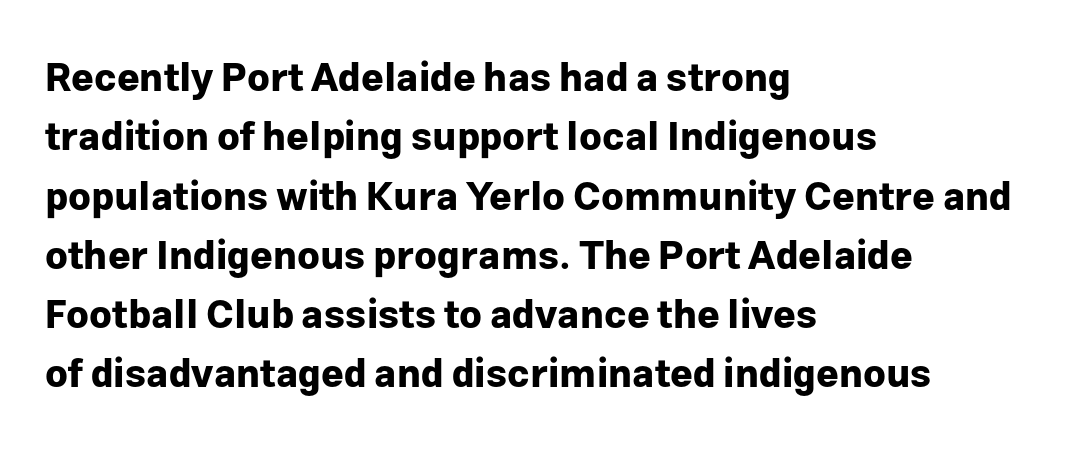
Type without underlining. Heft: maximum for text — a bold. Notice how descenders clear the ascenders below comfortably — that's standard leading. Compared with a centered layout, this one pins lines to the left instead.
